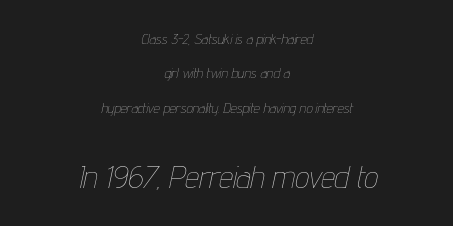
Q: Is the text bold? A: No.
Q: Is the text italic (slanted)? A: Yes, it leans right by about 12 degrees.
Q: Is the text underlined? A: No.
Q: How is the paragraph aligned? A: Centered.
Q: Is the spacing between letters normal or unusually wide? A: Normal.
Q: Is the spacing between lines tight, normal or loose? A: Loose.
Q: Which block of text is set in a larger size, the first (top) or the second (bottom)? A: The second (bottom) one.
Q: Width (condensed, normal, or wide)? A: Condensed.
Q: Stroke contrast? A: Low.
Q: x-height? A: Medium.
Q: Monospaced? A: No.
